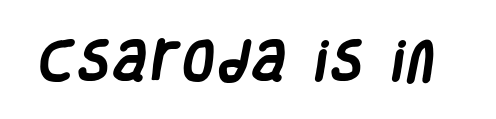
{"serif": "no", "bold": "yes", "weight": "heavy", "width": "condensed", "stroke_contrast": "low", "x_height": "large", "monospaced": "no", "underline": "no", "glyph_px": 45}
